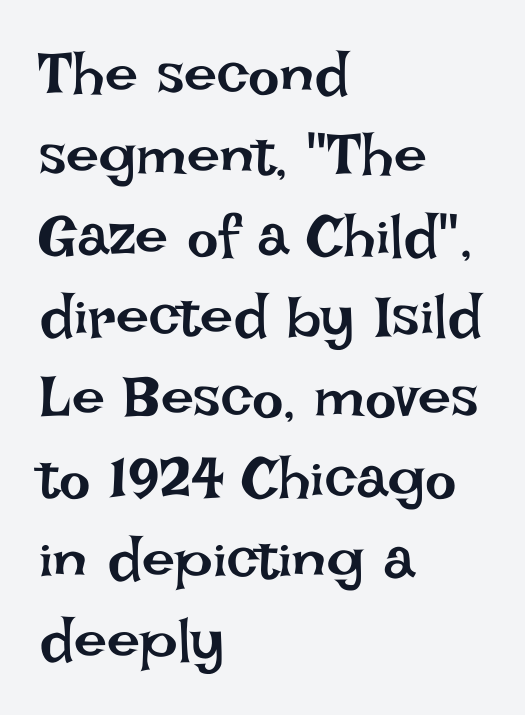
Q: Is the text bold? A: No.
Q: Is the text italic (slanted)? A: No, it is upright.
Q: Is the text underlined? A: No.
Q: How is the paragraph aligned? A: Left-aligned.
Q: Is the spacing between letters normal or unusually wide? A: Normal.
Q: Is the spacing between lines tight, normal or loose? A: Normal.
Q: Width (condensed, normal, or wide)? A: Normal.
Q: Stroke contrast? A: Low.
Q: x-height? A: Large.
Q: Monospaced? A: No.
